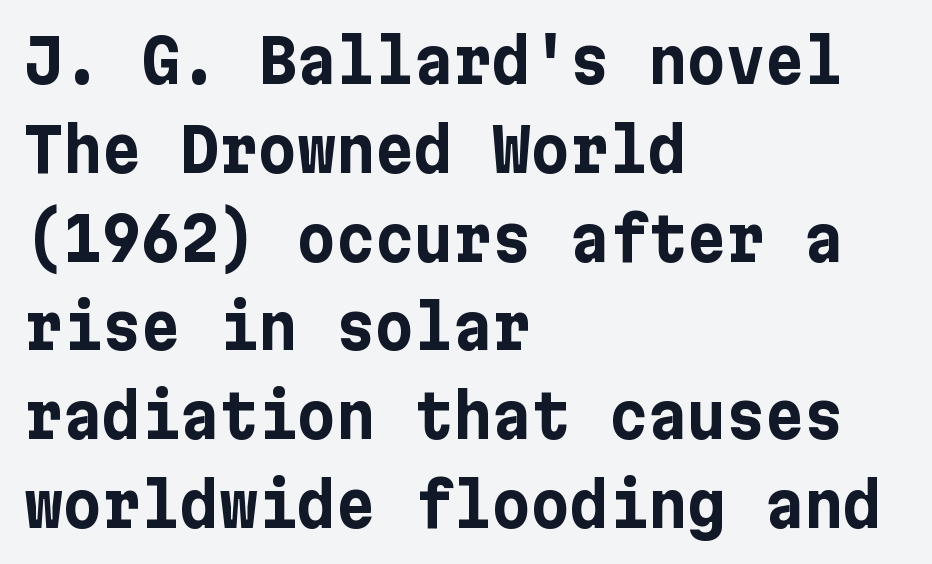
The image shows 60 px bold sans-serif type, upright; set left-aligned, normal line spacing (1.48x), normal letter spacing, not underlined; low stroke contrast and a medium x-height.
